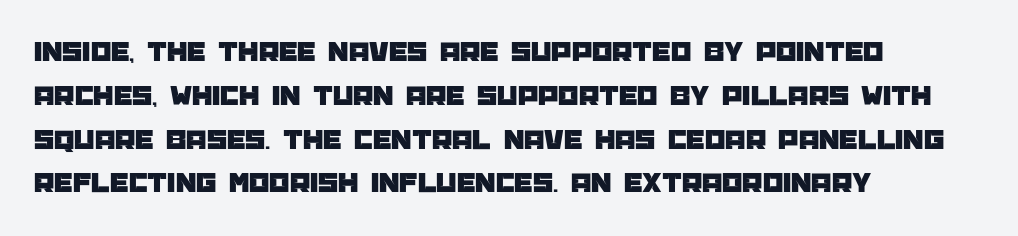
Looks like regular typesetting: each glyph gets only the width it needs. Regarding leading, the lines here are spaced in the standard way. Notice how the passage keeps a crisp vertical edge on the left only. Each row of text sits above clean, open space. The rendering keeps characters at their native spacing. Does the lettering tilt? It doesn't — this is upright.
